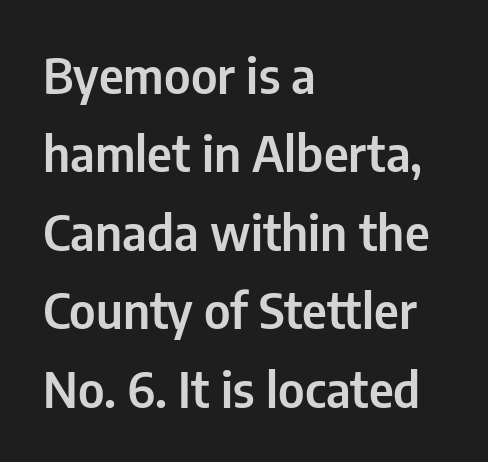
The image shows 49 px condensed sans-serif type, upright; set left-aligned, normal line spacing (1.6x), normal letter spacing, not underlined; low stroke contrast and a medium x-height.
